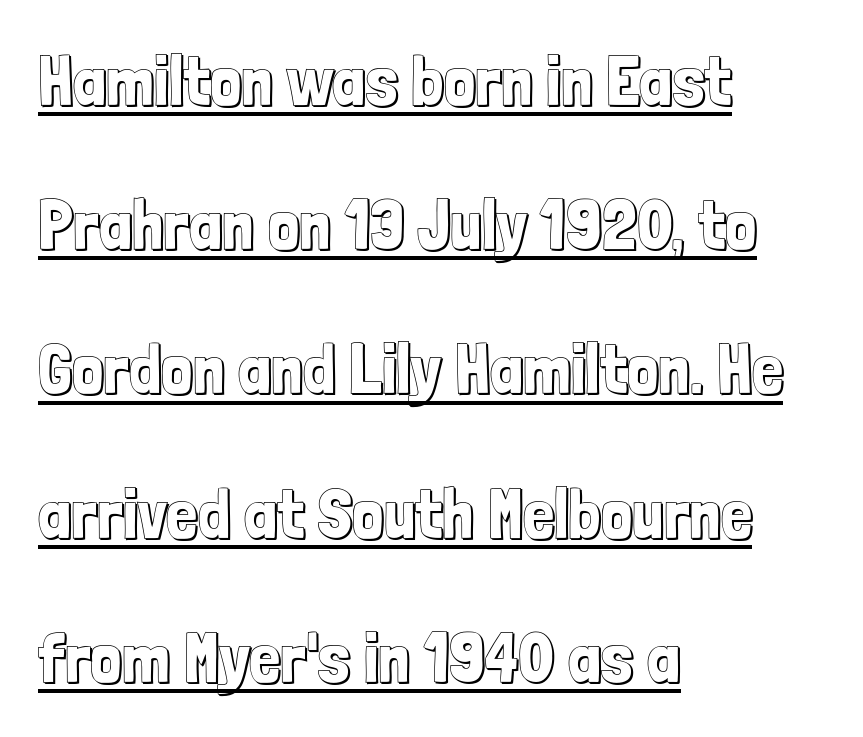
{"italic": "no", "width": "condensed", "x_height": "medium", "monospaced": "no", "underline": "yes", "align": "left", "line_spacing": "loose", "line_spacing_ratio": 2.06, "letter_spacing": "normal", "letter_spacing_em": 0.0, "glyph_px": 70}
